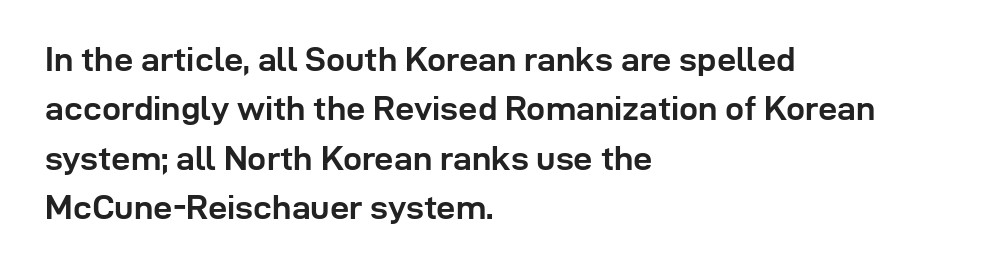
Horizontally, the lines are justified to the leading edge only. Letter spacing: default. This block has exactly the height ordinary leading produces. Descenders hang freely into open space. Note the varied advance widths — an 'i' is clearly narrower than an 'm'. On the weight axis this lands at bold, roughly 700.
